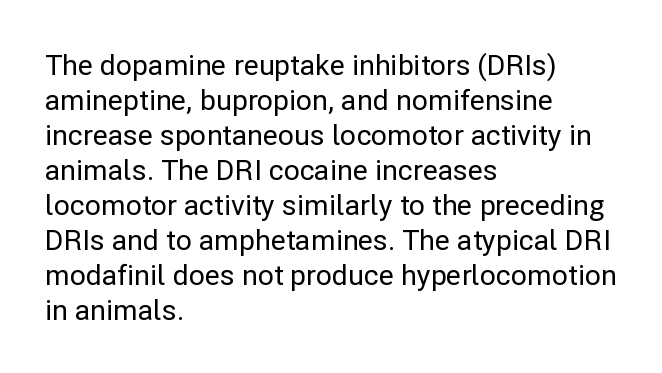
{"serif": "no", "italic": "no", "width": "normal", "stroke_contrast": "low", "x_height": "medium", "monospaced": "no", "underline": "no", "align": "left", "line_spacing": "normal", "line_spacing_ratio": 1.25, "letter_spacing": "normal", "letter_spacing_em": 0.0, "glyph_px": 28}
